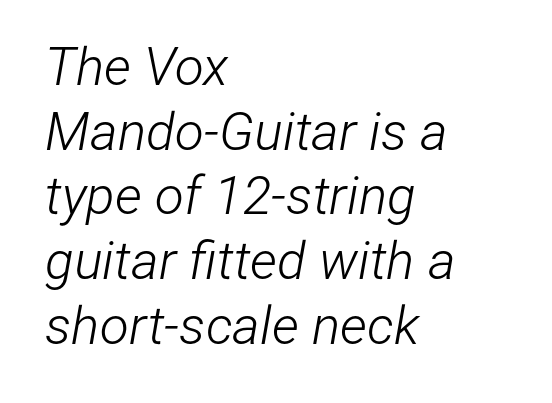
Here the glyphs are tracked normally, forming tight word shapes. A light-to-regular cut is what we see here. Would a proofreader flag this as italicized? Yes. A student would call this left alignment; a typographer would say flush left, rag right. The specimen omits any rule beneath the text block's lines. Is this a fixed-width face? No — the glyphs have proportional, varying widths.
